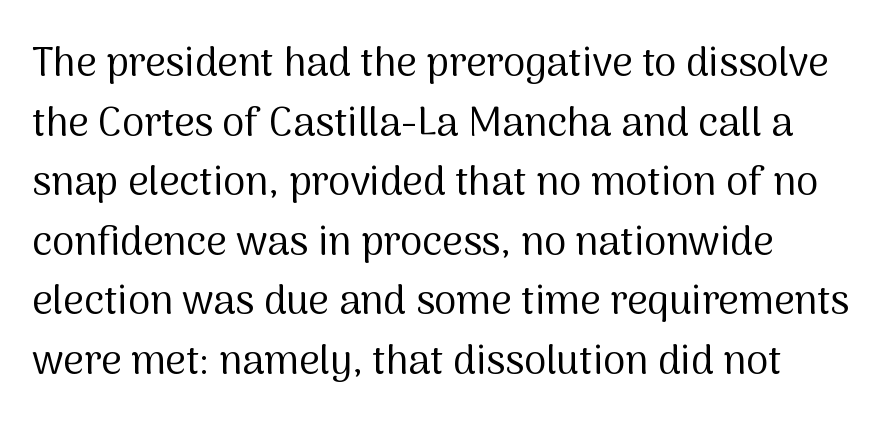
The image shows 40 px regular-weight sans-serif type, upright; set normal line spacing (1.49x), normal letter spacing, not underlined; medium stroke contrast and a medium x-height.
